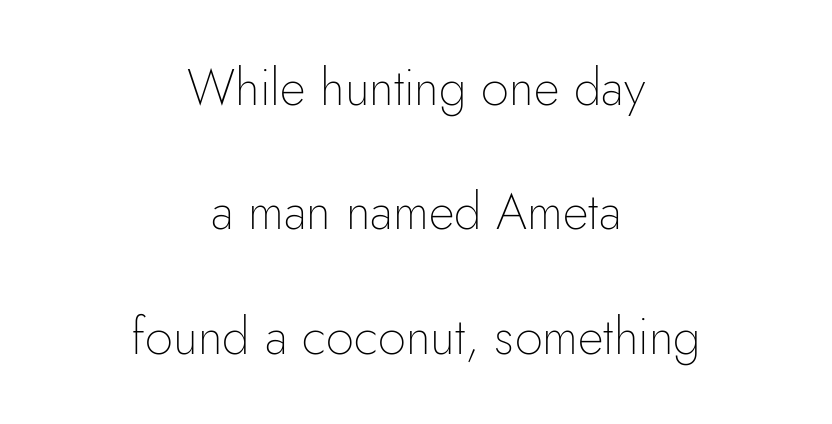
{"serif": "no", "italic": "no", "bold": "no", "weight": "thin", "width": "normal", "stroke_contrast": "low", "x_height": "small", "monospaced": "no", "underline": "no", "align": "center", "line_spacing": "loose", "line_spacing_ratio": 2.49, "letter_spacing": "normal", "letter_spacing_em": 0.0, "glyph_px": 50}
